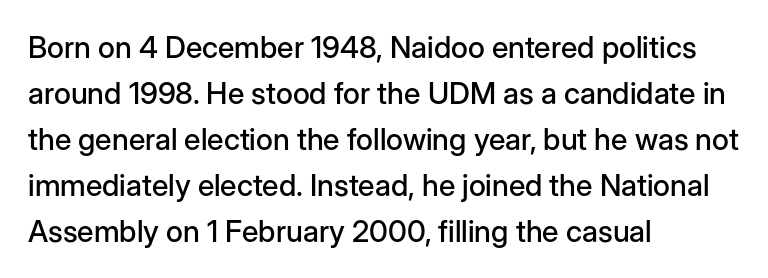
Casual observation: everything's shoved over to the left. Whoever set this chose a conventional vertical rhythm. Unlike italic type, these characters show no tilt at all. Compared with typical body copy, the letter spacing here is the same. The baseline area is clear. Regarding serifs, this sample does without them.
